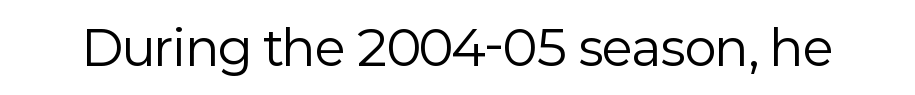
The image shows 48 px regular-weight sans-serif type, upright; set normal letter spacing, not underlined; low stroke contrast and a medium x-height.
